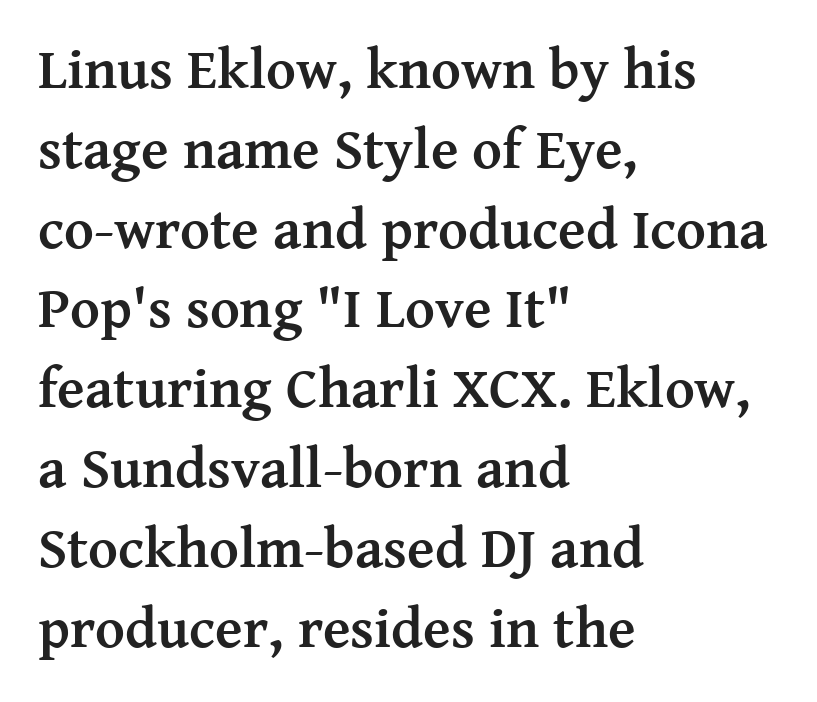
The image shows 57 px semibold serif type, upright; set left-aligned, normal line spacing (1.4x), normal letter spacing, not underlined; medium stroke contrast and a medium x-height.
